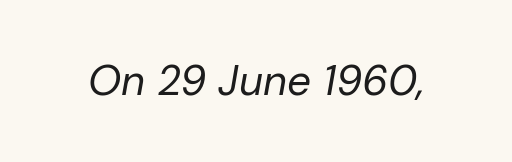
{"italic": "yes", "lean": "right", "slant_degrees": 10, "bold": "no", "weight": "regular", "width": "normal", "stroke_contrast": "low", "x_height": "medium", "monospaced": "no", "underline": "no", "letter_spacing": "normal", "letter_spacing_em": 0.0, "glyph_px": 42}
